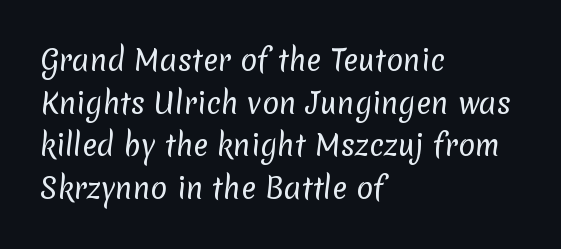
Q: Is the text bold? A: No.
Q: Is the typeface a serif or a sans-serif typeface? A: Sans-serif.
Q: Is the text underlined? A: No.
Q: How is the paragraph aligned? A: Left-aligned.
Q: Is the spacing between letters normal or unusually wide? A: Normal.
Q: Is the spacing between lines tight, normal or loose? A: Normal.
Q: Width (condensed, normal, or wide)? A: Normal.
Q: Stroke contrast? A: Low.
Q: x-height? A: Medium.
Q: Monospaced? A: No.
